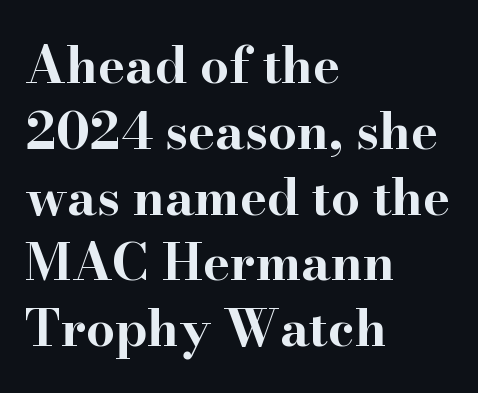
The type is set solid horizontally, with unmodified tracking. Heavy, bold letterforms. Successive baselines arrive at the customary interval. Do the characters align in a grid? No, the font is proportional. The font family rendered here belongs to the serif group. Descenders hang freely into open space.
